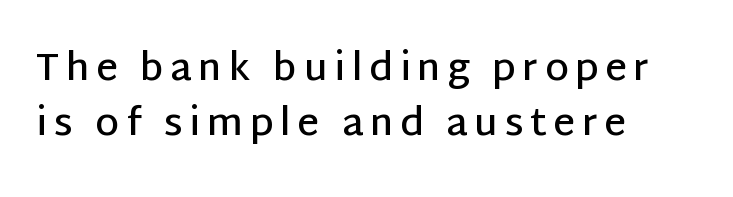
The image shows 38 px semibold sans-serif type, upright; set left-aligned, normal line spacing (1.44x), not underlined; low stroke contrast and a large x-height.
